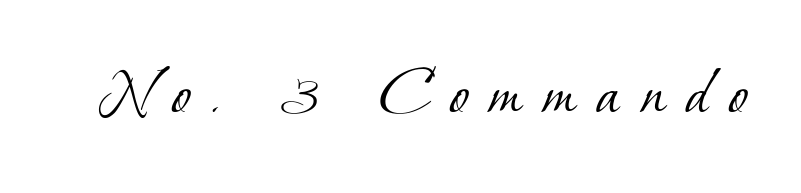
Each letter keeps its own natural width here, so spacing adapts to shape. The type is letterspaced generously, with wide tracking. Stroke thickness stays within the range of a standard reading face or lighter. Does the type have serifs? Yes, each stem ends in a small foot. Clear beneath every line of the passage.
